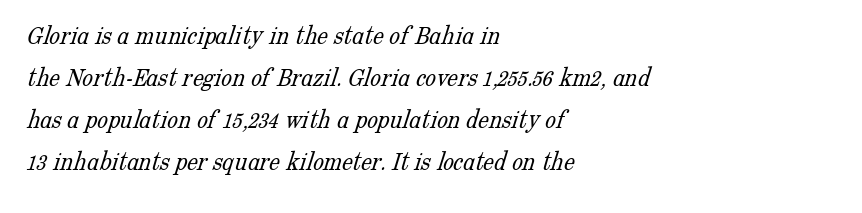
The passage shown stacks its lines at a standard gap. The letters sit at their default tracking, neither squeezed nor spread. Layout note: lines flush left. Just letters on the line, the space beneath them empty.
